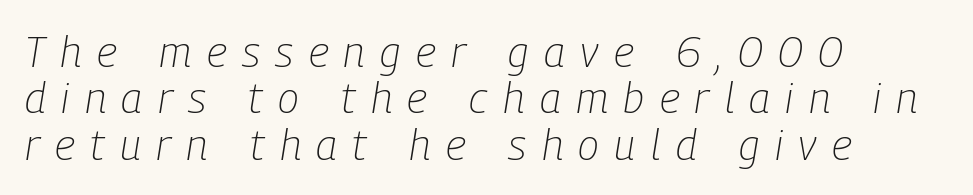
The image shows 43 px light, condensed type, italic (leaning right); set left-aligned, tight line spacing (1.08x), unusually wide letter spacing (+0.36 em), not underlined; low stroke contrast and a medium x-height.
